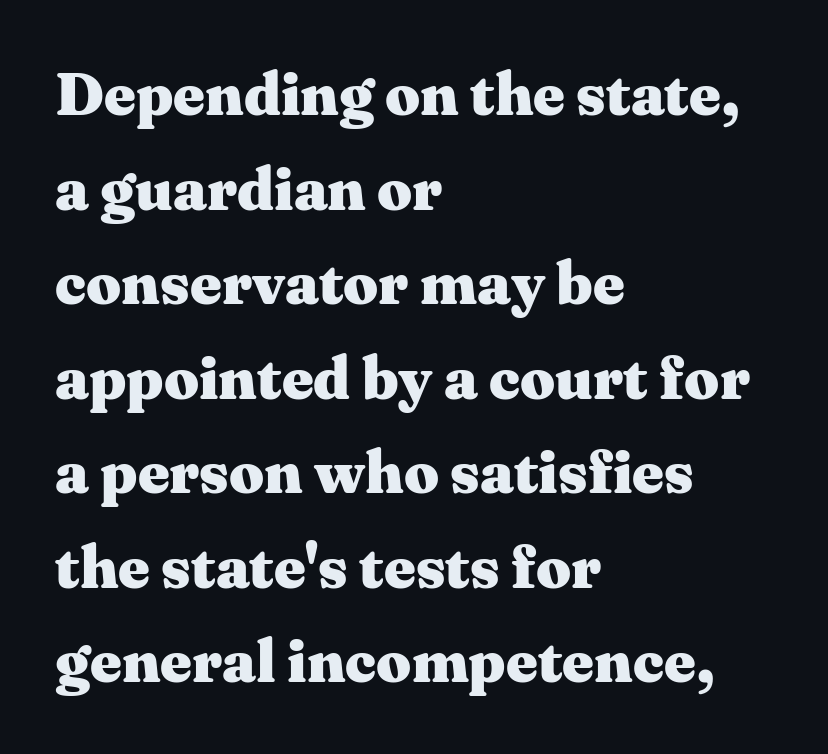
{"serif": "yes", "italic": "no", "bold": "yes", "weight": "heavy", "width": "wide", "stroke_contrast": "medium", "x_height": "medium", "monospaced": "no", "underline": "no", "align": "left", "line_spacing": "normal", "line_spacing_ratio": 1.55, "letter_spacing": "normal", "letter_spacing_em": 0.0, "glyph_px": 61}
